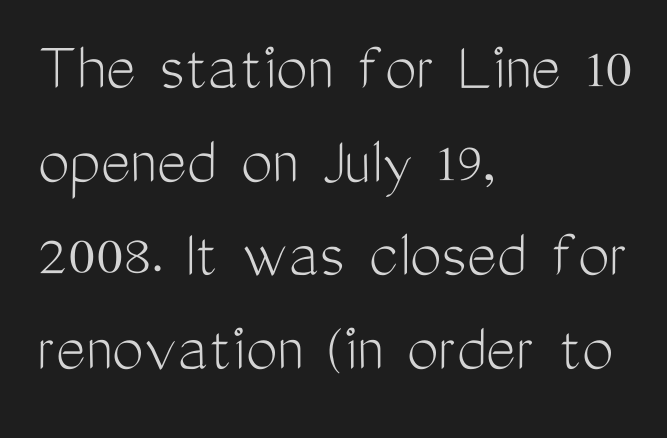
The image shows 71 px light, condensed sans-serif type, upright; set left-aligned, normal line spacing (1.32x), normal letter spacing, not underlined; medium stroke contrast and a medium x-height.
